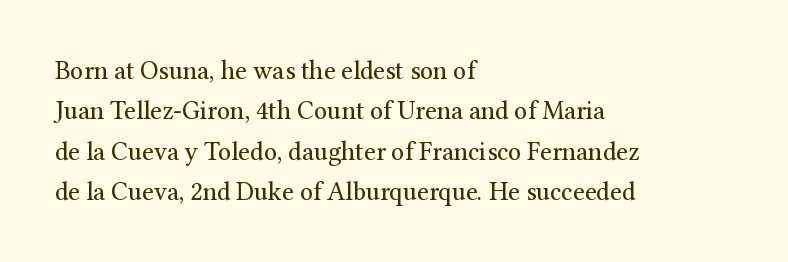
Q: Is the text bold? A: No.
Q: Is the text italic (slanted)? A: No, it is upright.
Q: Is the text underlined? A: No.
Q: How is the paragraph aligned? A: Left-aligned.
Q: Is the spacing between letters normal or unusually wide? A: Normal.
Q: Is the spacing between lines tight, normal or loose? A: Normal.
